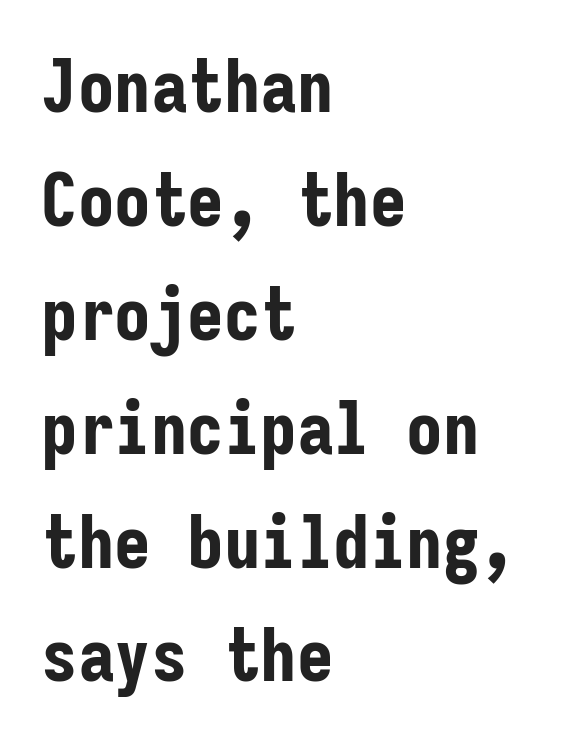
The characters look thick and weighty, a clear bold. The passage shown is typeset with a sans-serif family. Monospaced: the letters line up in strict vertical columns. Where is the straight margin? On the left. In terms of leading, this rendering sits right in the middle. Descenders are the only things crossing below the line.
